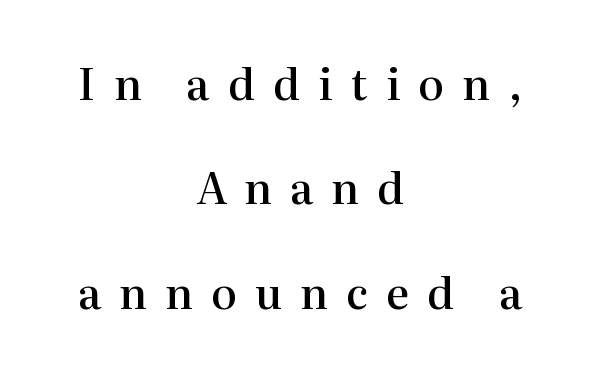
Q: Is the text bold? A: Semi-bold.
Q: Is the text italic (slanted)? A: No, it is upright.
Q: Is the typeface a serif or a sans-serif typeface? A: Serif.
Q: Is the text underlined? A: No.
Q: How is the paragraph aligned? A: Centered.
Q: Is the spacing between letters normal or unusually wide? A: Unusually wide.
Q: Is the spacing between lines tight, normal or loose? A: Loose.
Q: Width (condensed, normal, or wide)? A: Normal.
Q: Stroke contrast? A: High.
Q: x-height? A: Medium.
Q: Monospaced? A: No.
